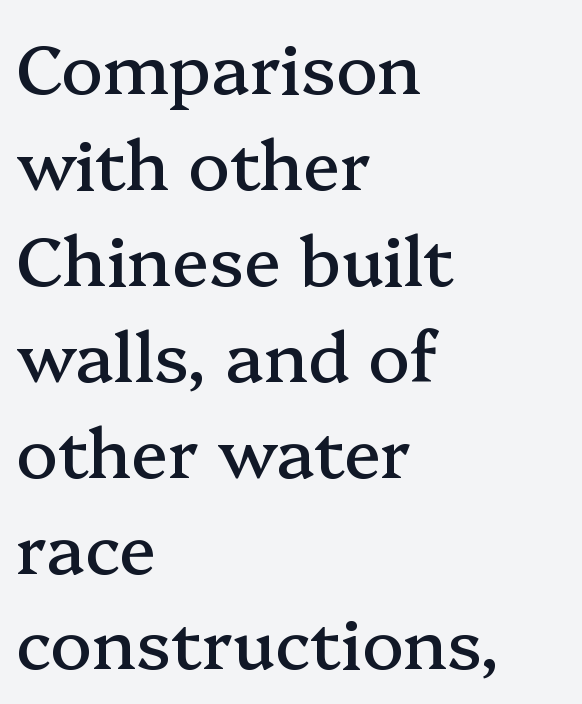
Style check: upright. The face used here is proportionally spaced, like ordinary book or web type. The tracking reads as untouched default to a designer's eye. The zone under the glyphs is completely vacant. Successive baselines arrive at the customary interval. Each line starts at the same left margin while the right side varies.
